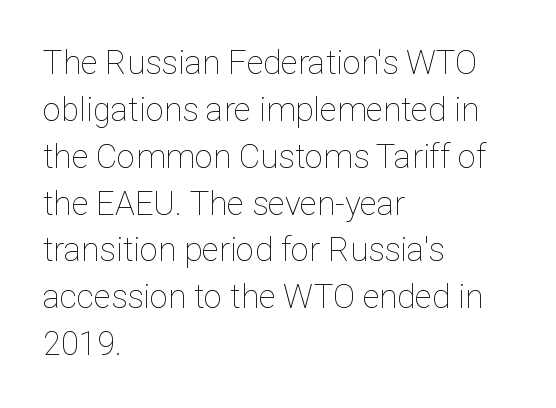
The image shows 33 px thin type, upright; set left-aligned, normal line spacing (1.42x), normal letter spacing, not underlined; low stroke contrast and a medium x-height.
